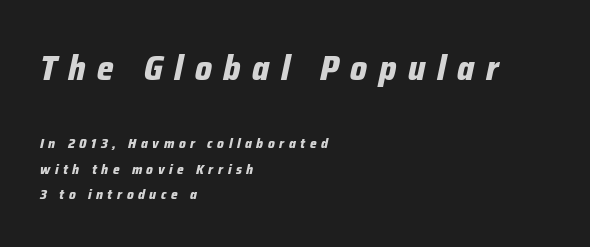
The image shows 35 px bold, condensed type, italic (leaning right); set left-aligned, line spacing 1.83x, unusually wide letter spacing (+0.33 em), not underlined; the first (top) block is 2.5x larger; low stroke contrast and a medium x-height.
